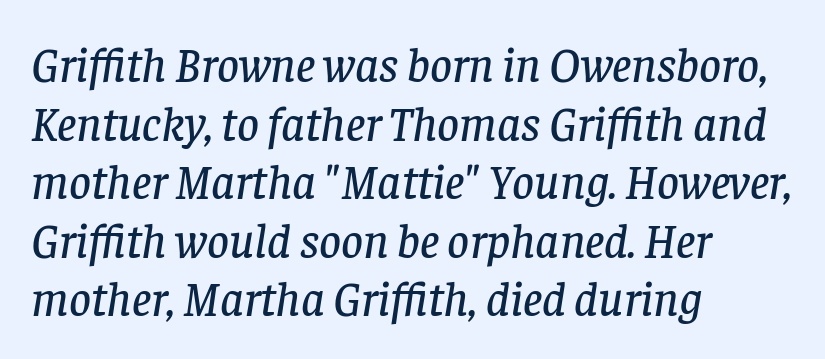
{"serif": "yes", "italic": "yes", "lean": "right", "slant_degrees": 8, "width": "normal", "stroke_contrast": "low", "x_height": "large", "monospaced": "no", "underline": "no", "align": "left", "line_spacing_ratio": 1.22, "letter_spacing": "normal", "letter_spacing_em": 0.0, "glyph_px": 48}
